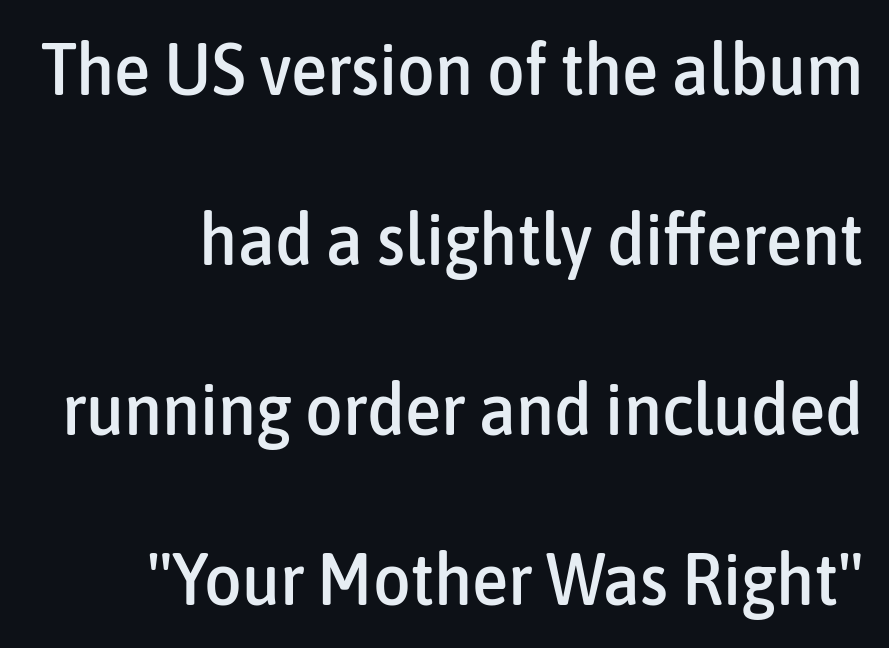
Q: Is the text italic (slanted)? A: No, it is upright.
Q: Is the typeface a serif or a sans-serif typeface? A: Sans-serif.
Q: Is the text underlined? A: No.
Q: Is the spacing between letters normal or unusually wide? A: Normal.
Q: Is the spacing between lines tight, normal or loose? A: Loose.
Q: Width (condensed, normal, or wide)? A: Condensed.
Q: Stroke contrast? A: Low.
Q: x-height? A: Medium.
Q: Monospaced? A: No.
